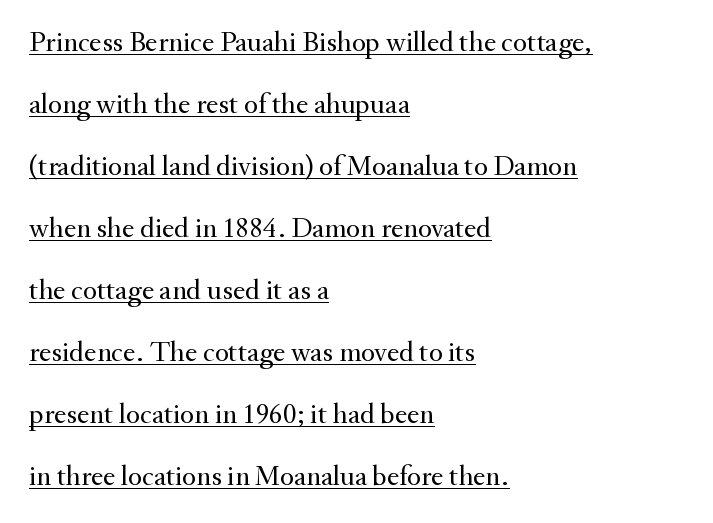
Q: Is the text bold? A: No.
Q: Is the text italic (slanted)? A: No, it is upright.
Q: Is the typeface a serif or a sans-serif typeface? A: Serif.
Q: Is the text underlined? A: Yes.
Q: How is the paragraph aligned? A: Left-aligned.
Q: Is the spacing between letters normal or unusually wide? A: Normal.
Q: Is the spacing between lines tight, normal or loose? A: Loose.
Q: Width (condensed, normal, or wide)? A: Normal.
Q: Stroke contrast? A: Medium.
Q: x-height? A: Small.
Q: Monospaced? A: No.
